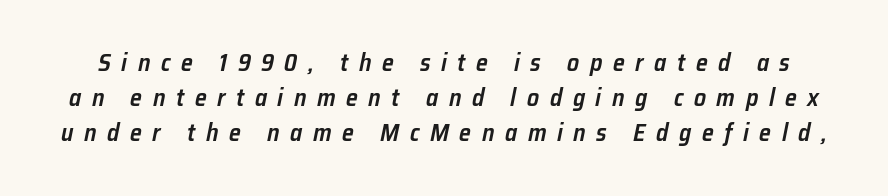
The image shows 24 px text type, italic (leaning right); set normal line spacing (1.46x), unusually wide letter spacing (+0.44 em), not underlined.
